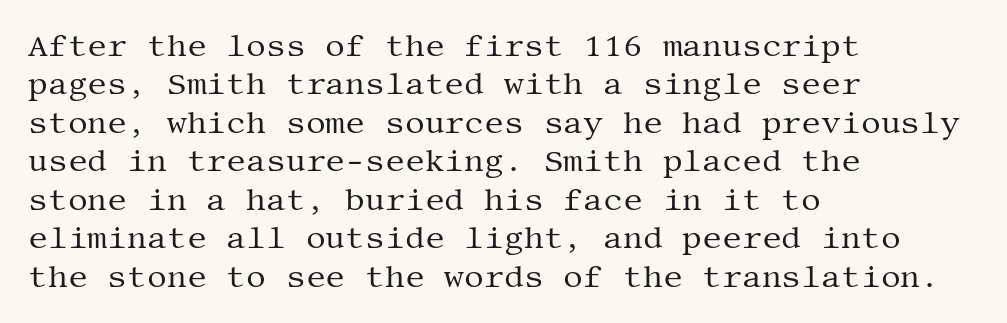
Check where the strokes stop: tiny serifs finish them off. Weight: in the light-to-regular range. No extra tracking has been applied to these lines. This is roman type, the default non-slanted kind. Beneath every word, the page is bare. The lines in this sample share a left origin and differ only in where they stop.
